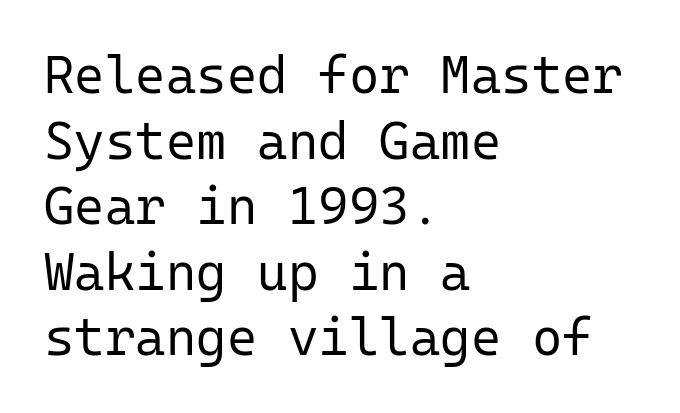
The image shows 52 px regular-weight sans-serif type, upright, monospaced; set left-aligned, normal line spacing (1.26x), normal letter spacing, not underlined; low stroke contrast and a medium x-height.
